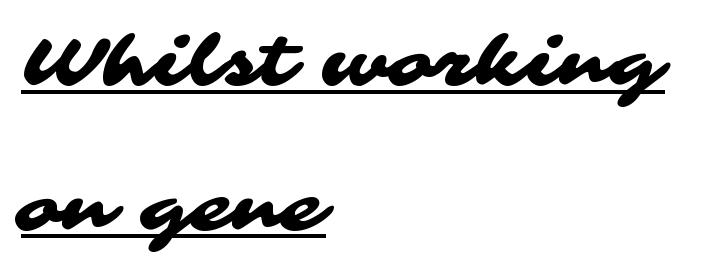
Successive baselines arrive slowly, with a big drop between each. Do the characters align in a grid? No, the font is proportional. The letterforms sit shoulder to shoulder at normal distance. Glance below the letters and you will spot a drawn line. Notice how the passage keeps a crisp vertical edge on the left only.
